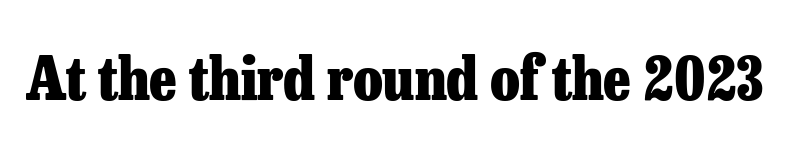
The image shows 60 px heavy serif type, upright; set normal letter spacing, not underlined; low stroke contrast and a medium x-height.
